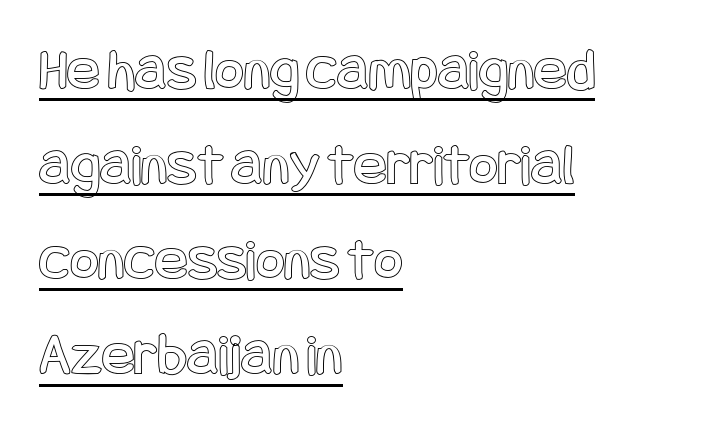
The image shows 61 px condensed type, upright; set left-aligned, normal line spacing (1.56x), normal letter spacing, underlined; a large x-height.
